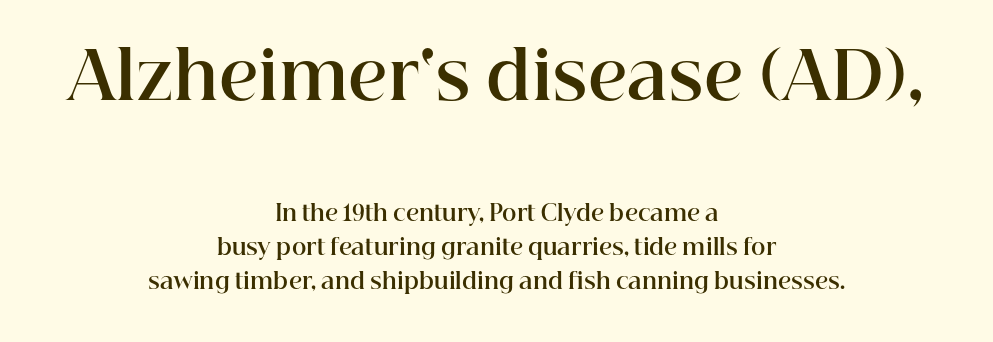
Q: Is the text bold? A: Yes.
Q: Is the text italic (slanted)? A: No, it is upright.
Q: Is the typeface a serif or a sans-serif typeface? A: Serif.
Q: Is the text underlined? A: No.
Q: How is the paragraph aligned? A: Centered.
Q: Is the spacing between letters normal or unusually wide? A: Normal.
Q: Is the spacing between lines tight, normal or loose? A: Normal.
Q: Which block of text is set in a larger size, the first (top) or the second (bottom)? A: The first (top) one.
Q: Width (condensed, normal, or wide)? A: Normal.
Q: Stroke contrast? A: High.
Q: x-height? A: Medium.
Q: Monospaced? A: No.
